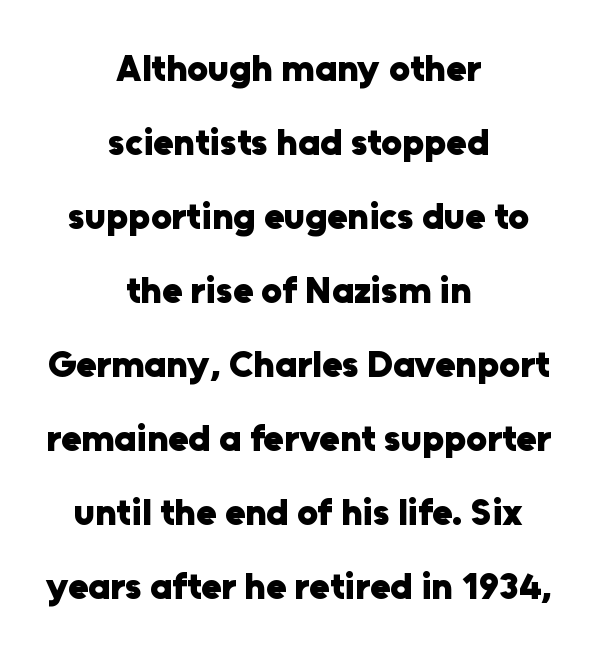
{"serif": "no", "italic": "no", "bold": "yes", "weight": "heavy", "width": "normal", "stroke_contrast": "low", "x_height": "medium", "monospaced": "no", "underline": "no", "align": "center", "line_spacing": "loose", "line_spacing_ratio": 2.0, "letter_spacing": "normal", "letter_spacing_em": 0.0, "glyph_px": 37}
